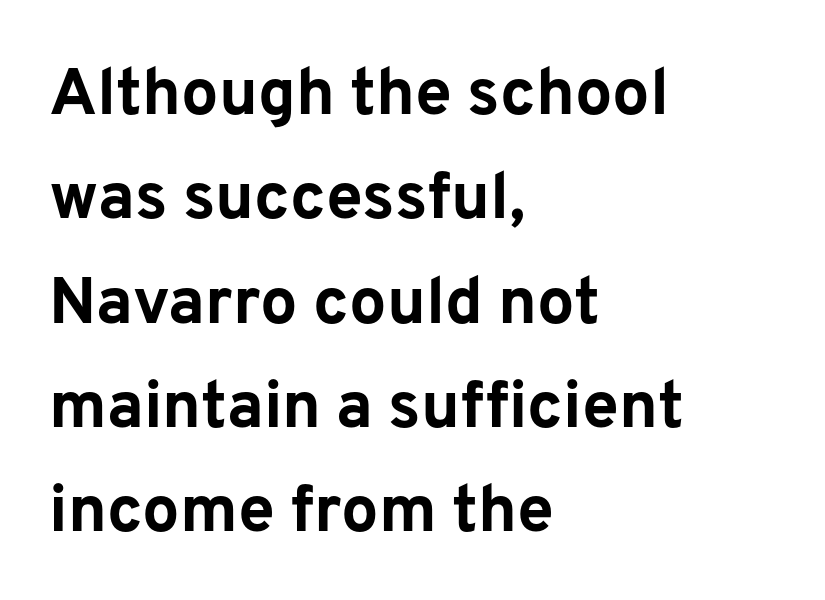
Q: Is the text bold? A: Yes.
Q: Is the text italic (slanted)? A: No, it is upright.
Q: Is the typeface a serif or a sans-serif typeface? A: Sans-serif.
Q: Is the text underlined? A: No.
Q: How is the paragraph aligned? A: Left-aligned.
Q: Is the spacing between letters normal or unusually wide? A: Normal.
Q: Is the spacing between lines tight, normal or loose? A: Normal.
Q: Width (condensed, normal, or wide)? A: Normal.
Q: Stroke contrast? A: Low.
Q: x-height? A: Medium.
Q: Monospaced? A: No.
